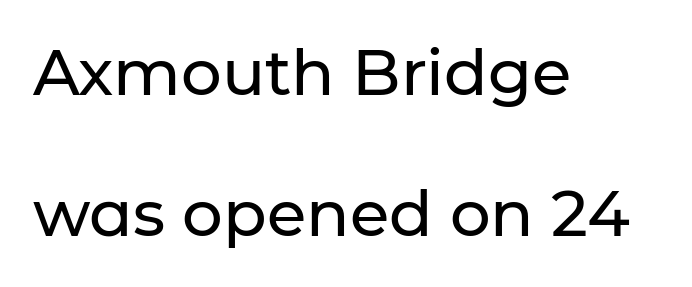
{"serif": "no", "italic": "no", "width": "normal", "stroke_contrast": "low", "x_height": "medium", "monospaced": "no", "underline": "no", "align": "left", "line_spacing": "loose", "line_spacing_ratio": 2.21, "letter_spacing": "normal", "letter_spacing_em": 0.0, "glyph_px": 64}
